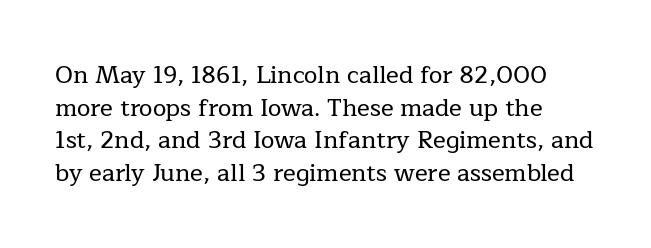
{"italic": "no", "underline": "no", "line_spacing": "normal", "line_spacing_ratio": 1.36, "letter_spacing": "normal", "letter_spacing_em": 0.0, "glyph_px": 24}
